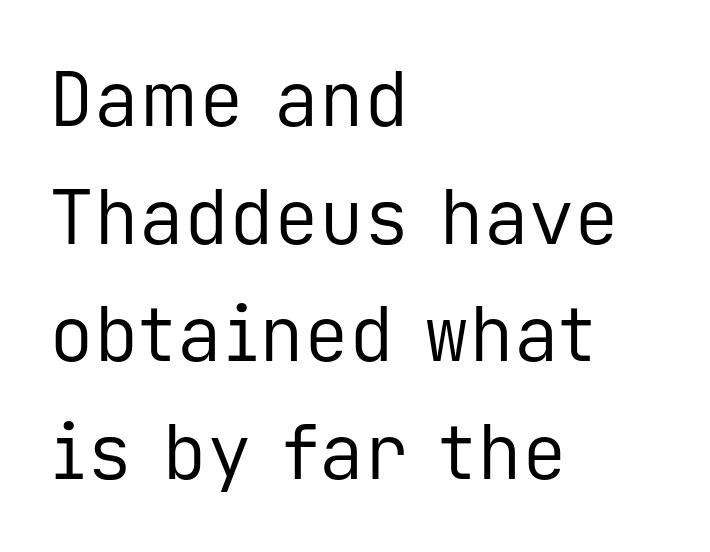
The image shows 75 px regular-weight sans-serif type, upright, monospaced; set left-aligned, normal line spacing (1.57x), normal letter spacing, not underlined; low stroke contrast and a medium x-height.
